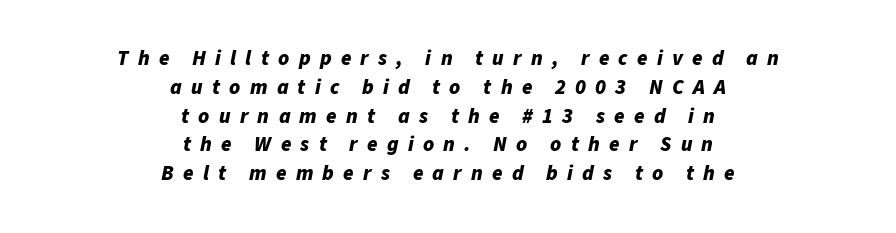
The image shows 21 px bold type, italic (leaning right); set centered, normal line spacing (1.37x), unusually wide letter spacing (+0.44 em), not underlined.
